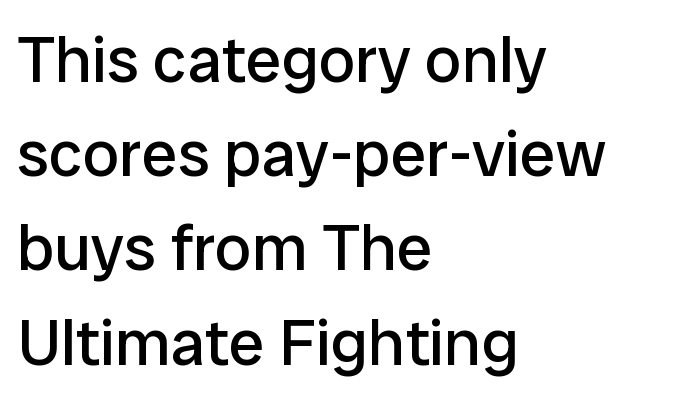
Type without underlining. Layout note: lines flush left. Notice how descenders clear the ascenders below comfortably — that's standard leading. These glyphs show unthickened strokes, regular width or finer.
